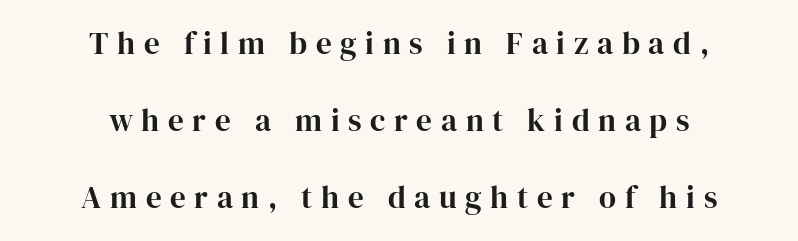
Q: Is the text italic (slanted)? A: No, it is upright.
Q: Is the typeface a serif or a sans-serif typeface? A: Serif.
Q: Is the text underlined? A: No.
Q: How is the paragraph aligned? A: Centered.
Q: Is the spacing between letters normal or unusually wide? A: Unusually wide.
Q: Is the spacing between lines tight, normal or loose? A: Loose.
Q: Width (condensed, normal, or wide)? A: Normal.
Q: Stroke contrast? A: High.
Q: x-height? A: Medium.
Q: Monospaced? A: No.
